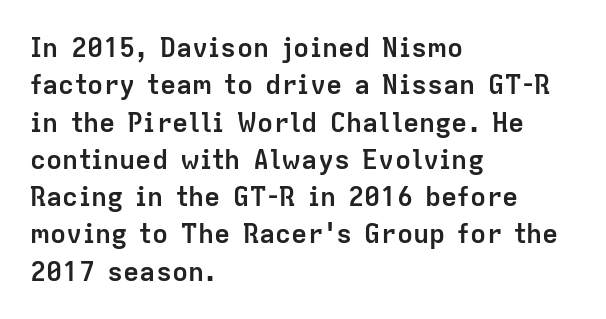
Q: Is the text bold? A: Yes.
Q: Is the text italic (slanted)? A: No, it is upright.
Q: Is the text underlined? A: No.
Q: How is the paragraph aligned? A: Left-aligned.
Q: Is the spacing between letters normal or unusually wide? A: Normal.
Q: Is the spacing between lines tight, normal or loose? A: Normal.
